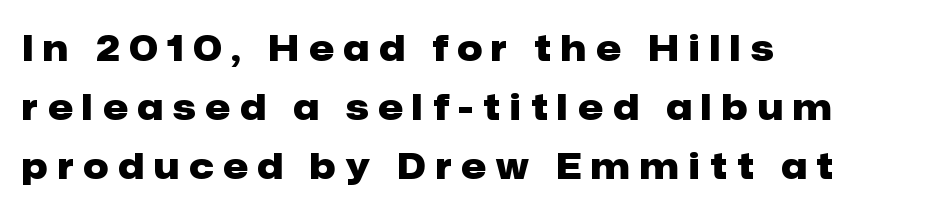
The image shows 35 px heavy sans-serif type, upright; set left-aligned, normal line spacing (1.68x), unusually wide letter spacing (+0.29 em), not underlined; low stroke contrast and a medium x-height.
